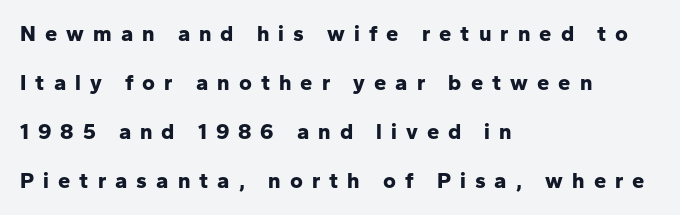
Q: Is the text bold? A: Yes.
Q: Is the text italic (slanted)? A: No, it is upright.
Q: Is the text underlined? A: No.
Q: How is the paragraph aligned? A: Left-aligned.
Q: Is the spacing between letters normal or unusually wide? A: Unusually wide.
Q: Is the spacing between lines tight, normal or loose? A: Loose.
